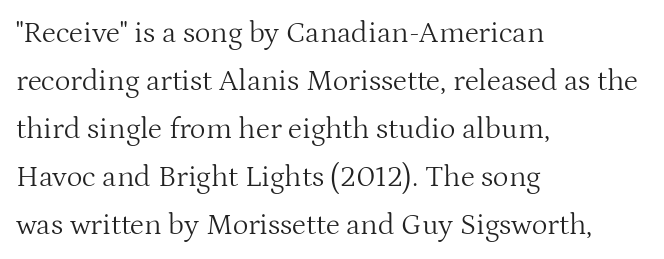
Q: Is the text bold? A: No.
Q: Is the text italic (slanted)? A: No, it is upright.
Q: Is the typeface a serif or a sans-serif typeface? A: Serif.
Q: Is the text underlined? A: No.
Q: How is the paragraph aligned? A: Left-aligned.
Q: Is the spacing between letters normal or unusually wide? A: Normal.
Q: Is the spacing between lines tight, normal or loose? A: Normal.
Q: Width (condensed, normal, or wide)? A: Normal.
Q: Stroke contrast? A: Medium.
Q: x-height? A: Medium.
Q: Monospaced? A: No.
